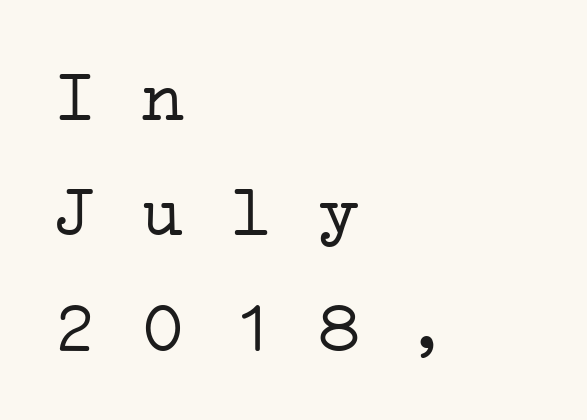
A normal amount of white space separates one row of letters from the next. The font is comparable to plain body text, perhaps lighter. The setting favours the left margin, as ordinary paragraphs usually do. The rendering uses typewriter-style spacing with identical character cells. Plain, unruled lines of type. The characters display serif detailing at their extremities.
